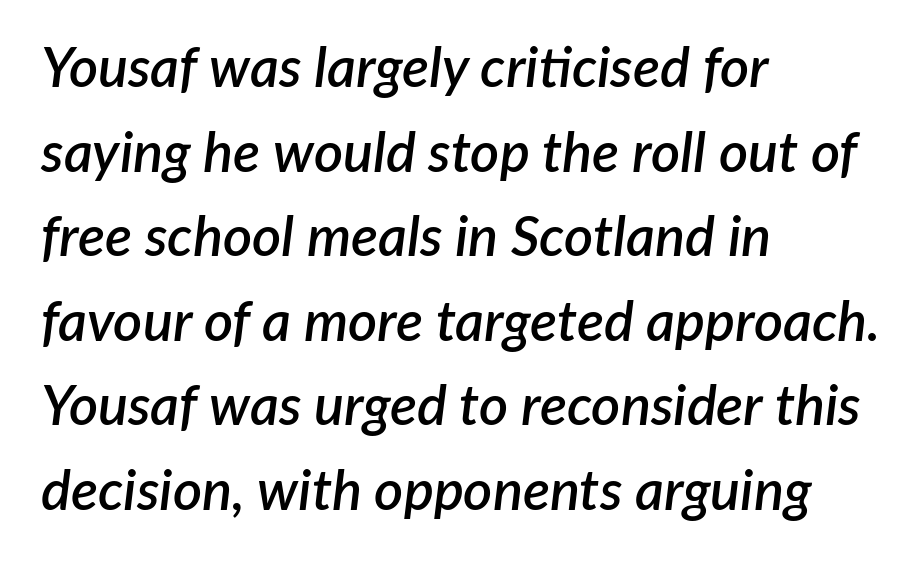
Rule under the text: the space is simply empty. What weight is shown? A semibold, between regular and bold. Successive baselines arrive at the customary interval. Here the designer chose a conventional face with non-uniform glyph widths.
